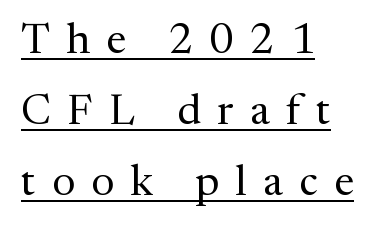
The image shows 43 px regular-weight serif type, upright; set left-aligned, normal line spacing (1.65x), unusually wide letter spacing (+0.38 em), underlined; medium stroke contrast and a medium x-height.
